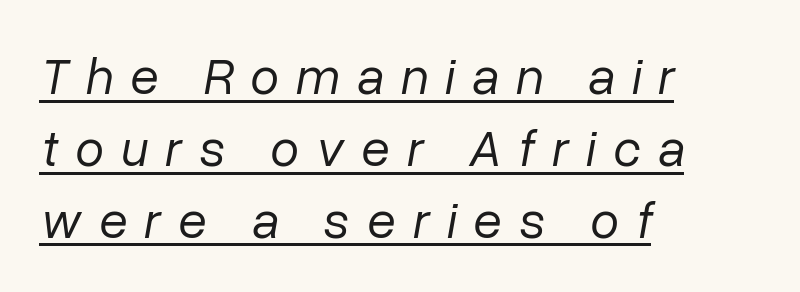
Q: Is the text bold? A: No.
Q: Is the text italic (slanted)? A: Yes, it leans right by about 10 degrees.
Q: Is the text underlined? A: Yes.
Q: How is the paragraph aligned? A: Left-aligned.
Q: Is the spacing between letters normal or unusually wide? A: Unusually wide.
Q: Is the spacing between lines tight, normal or loose? A: Normal.
Q: Width (condensed, normal, or wide)? A: Normal.
Q: Stroke contrast? A: Low.
Q: x-height? A: Medium.
Q: Monospaced? A: No.
